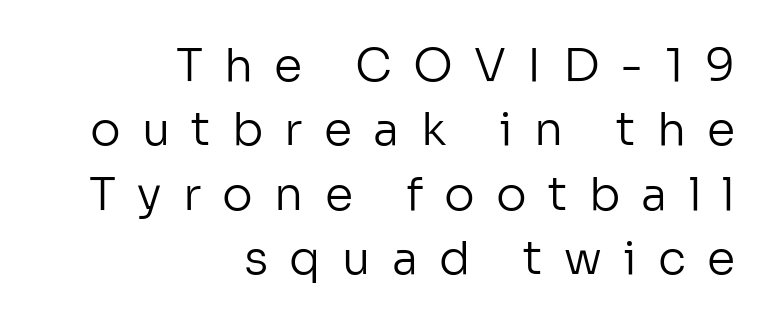
Proportional: the letters do not fall into vertical columns. Check the space under the baseline: it is left empty. The vertical gap from one line to the next is medium. Does extra space separate the letters? Yes, quite a lot of it. The strokes carry an ordinary text weight at most.
